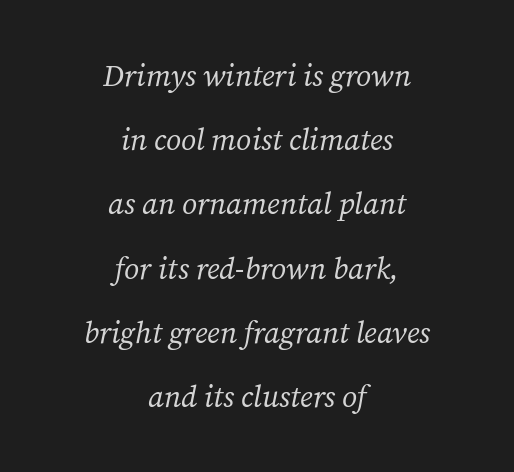
The image shows 30 px regular-weight serif type, italic (leaning right); set centered, loose line spacing (2.14x), normal letter spacing, not underlined; medium stroke contrast and a medium x-height.
